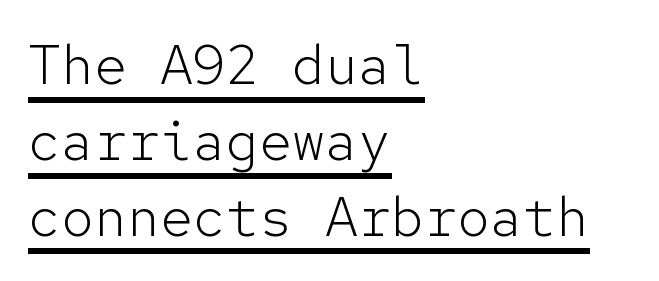
One glance says typical: line gaps are just what's usual. The specimen includes a rule beneath the text block's lines. Serif or sans? Sans — the stroke terminals are bare. The tracking reads as untouched default to a designer's eye.
